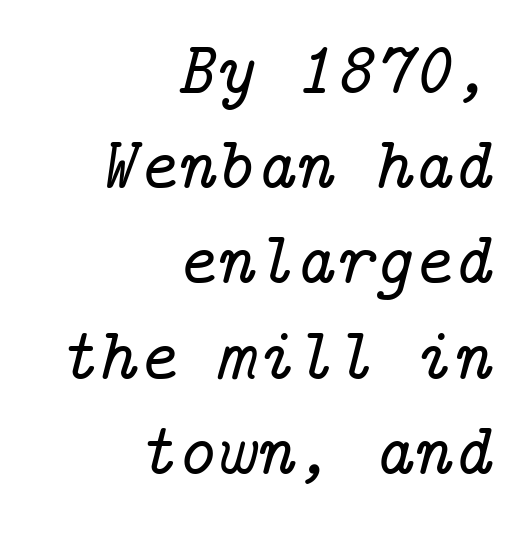
Q: Is the text italic (slanted)? A: Yes, it leans right by about 14 degrees.
Q: Is the typeface a serif or a sans-serif typeface? A: Serif.
Q: Is the text underlined? A: No.
Q: How is the paragraph aligned? A: Right-aligned.
Q: Is the spacing between letters normal or unusually wide? A: Normal.
Q: Is the spacing between lines tight, normal or loose? A: Normal.
Q: Width (condensed, normal, or wide)? A: Normal.
Q: Stroke contrast? A: Low.
Q: x-height? A: Medium.
